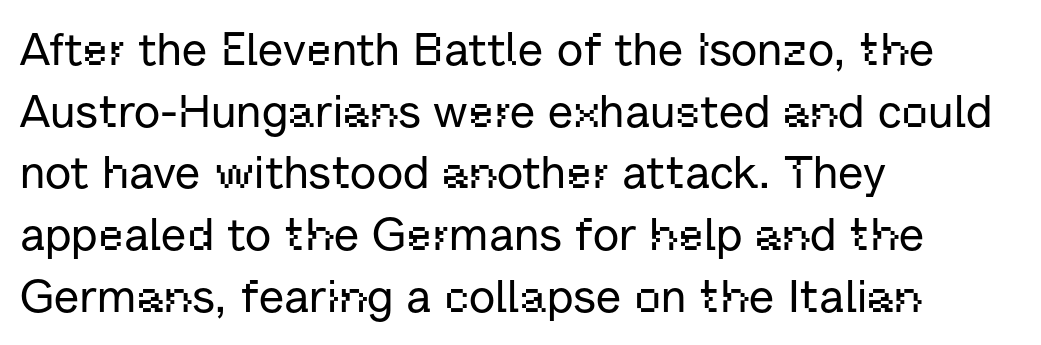
Q: Is the text italic (slanted)? A: No, it is upright.
Q: Is the typeface a serif or a sans-serif typeface? A: Sans-serif.
Q: Is the text underlined? A: No.
Q: How is the paragraph aligned? A: Left-aligned.
Q: Is the spacing between letters normal or unusually wide? A: Normal.
Q: Is the spacing between lines tight, normal or loose? A: Normal.
Q: Width (condensed, normal, or wide)? A: Normal.
Q: Stroke contrast? A: Low.
Q: x-height? A: Medium.
Q: Monospaced? A: No.
